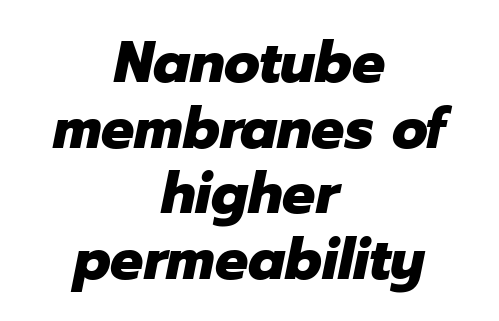
The image shows 58 px heavy type, italic (leaning right); set centered, tight line spacing (1.13x), normal letter spacing, not underlined; low stroke contrast and a medium x-height.
